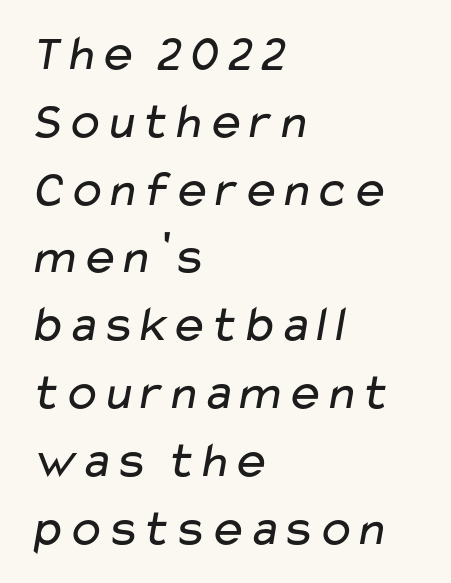
Heaviness? Minimal to ordinary, like unemphasized prose. Proportional: the letters do not fall into vertical columns. Classification — sans serif. Honestly, the row spacing looks completely unremarkable. You could call the tracking neutral — neither tight nor loose. These lines stack with their left ends in a neat column.
